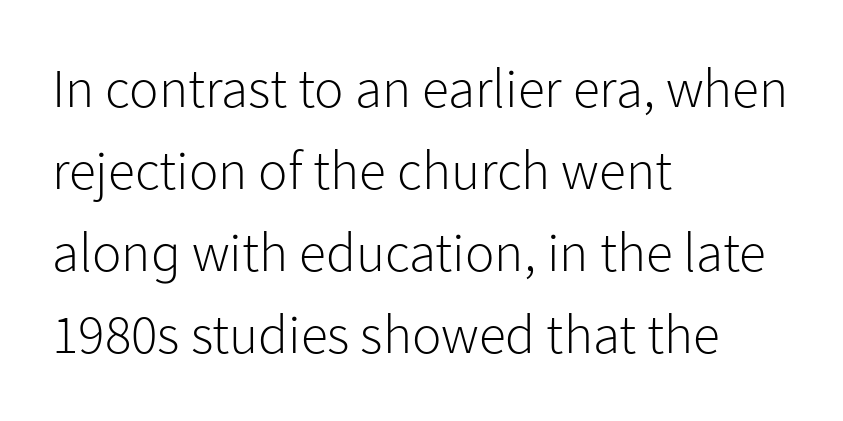
{"serif": "no", "italic": "no", "bold": "no", "weight": "light", "width": "normal", "stroke_contrast": "low", "x_height": "medium", "monospaced": "no", "underline": "no", "align": "left", "line_spacing": "normal", "line_spacing_ratio": 1.49, "letter_spacing": "normal", "letter_spacing_em": 0.0, "glyph_px": 55}
